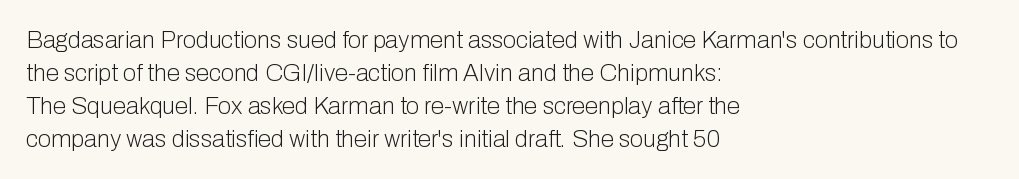
{"italic": "no", "bold": "no", "underline": "no", "align": "left", "line_spacing": "normal", "line_spacing_ratio": 1.37, "letter_spacing": "normal", "letter_spacing_em": 0.0, "glyph_px": 24}
